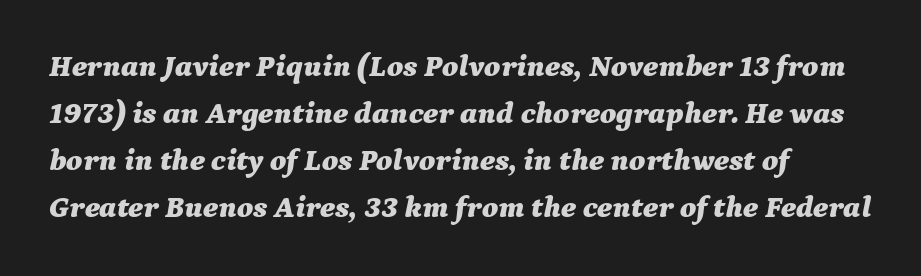
{"italic": "yes", "lean": "right", "slant_degrees": 9, "bold": "yes", "weight": "bold", "width": "normal", "stroke_contrast": "medium", "x_height": "medium", "monospaced": "no", "underline": "no", "align": "left", "line_spacing": "normal", "line_spacing_ratio": 1.52, "letter_spacing": "normal", "letter_spacing_em": 0.0, "glyph_px": 31}
